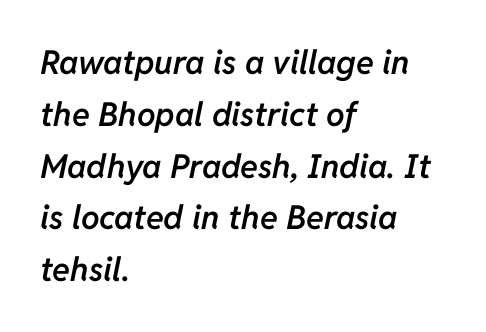
The words here are not underlined. How heavy is the stroke? Medium-heavy — a semibold, shy of bold. The passage shown leans; its letterforms are oblique. Regular leading. The text block is weighted toward the left margin, trailing off unevenly rightward. Nobody touched the tracking dial on this one.
